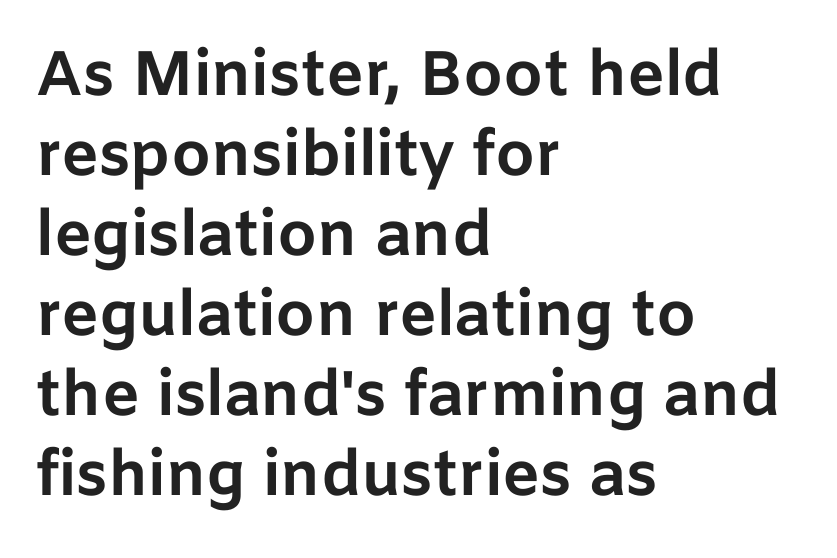
Q: Is the text bold? A: Yes.
Q: Is the text italic (slanted)? A: No, it is upright.
Q: Is the typeface a serif or a sans-serif typeface? A: Sans-serif.
Q: Is the text underlined? A: No.
Q: How is the paragraph aligned? A: Left-aligned.
Q: Is the spacing between letters normal or unusually wide? A: Normal.
Q: Is the spacing between lines tight, normal or loose? A: Normal.
Q: Width (condensed, normal, or wide)? A: Normal.
Q: Stroke contrast? A: Low.
Q: x-height? A: Medium.
Q: Monospaced? A: No.
